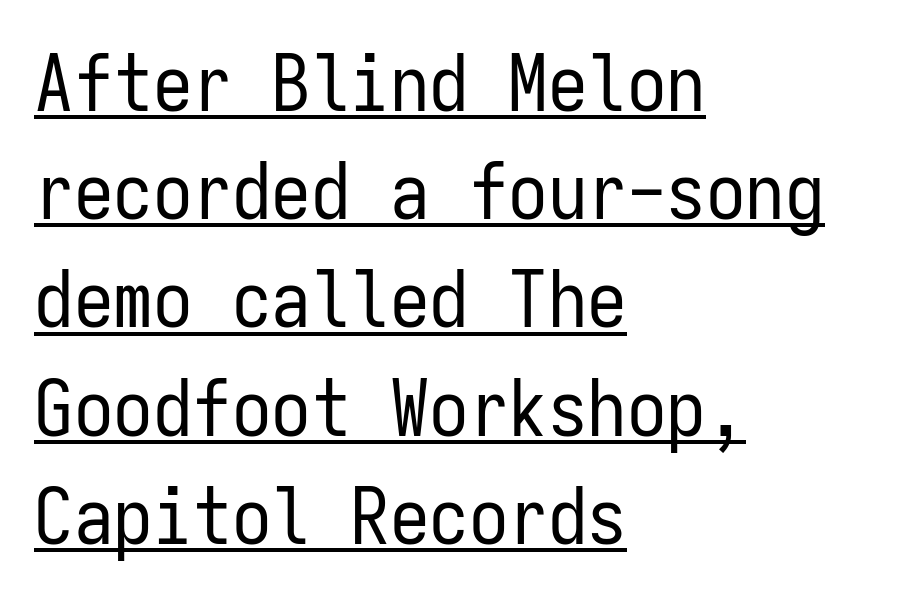
The image shows 79 px regular-weight, condensed sans-serif type, upright, monospaced; set left-aligned, normal line spacing (1.37x), normal letter spacing, underlined; low stroke contrast and a medium x-height.
